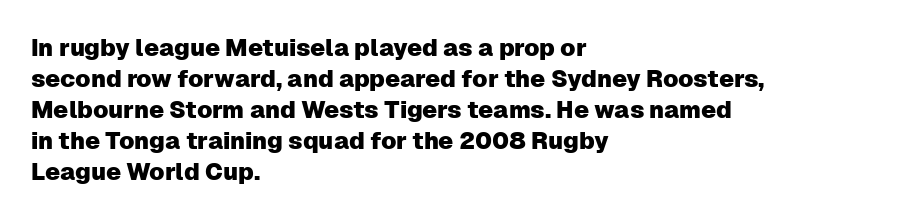
The image shows 24 px text type, upright; set left-aligned, normal line spacing (1.29x), normal letter spacing, not underlined.
